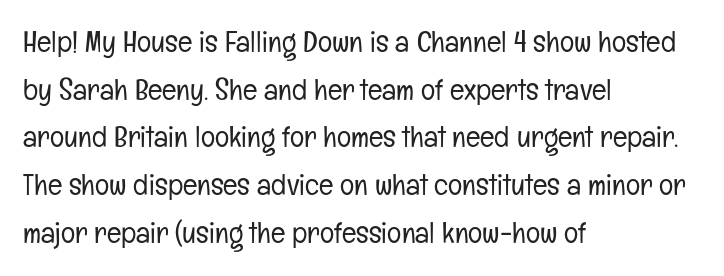
The image shows 30 px light, condensed sans-serif type, upright; set left-aligned, normal line spacing (1.59x), normal letter spacing, not underlined; low stroke contrast and a medium x-height.
